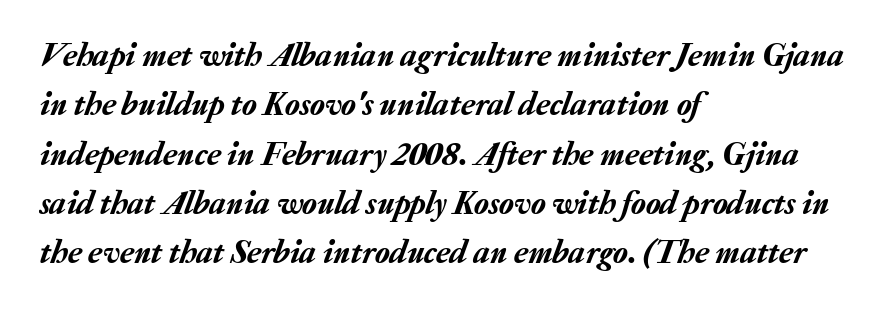
{"italic": "yes", "lean": "right", "slant_degrees": 20, "width": "normal", "stroke_contrast": "low", "x_height": "medium", "monospaced": "no", "underline": "no", "align": "left", "line_spacing": "normal", "line_spacing_ratio": 1.45, "letter_spacing": "normal", "letter_spacing_em": 0.0, "glyph_px": 34}
